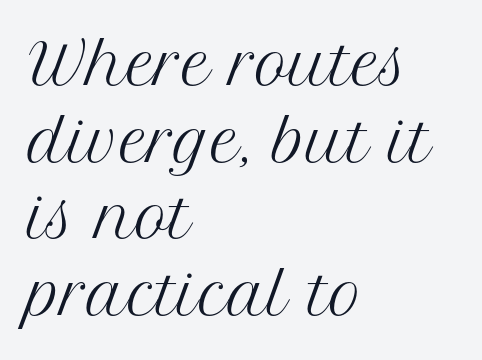
Serifs: yes, visible at the terminals of the letterforms. The font is comparable to plain body text, perhaps lighter. The compositor pushed each line to the left boundary. Letters rest on an invisible, unmarked baseline. Inter-character spacing is left at the font's built-in metrics.
